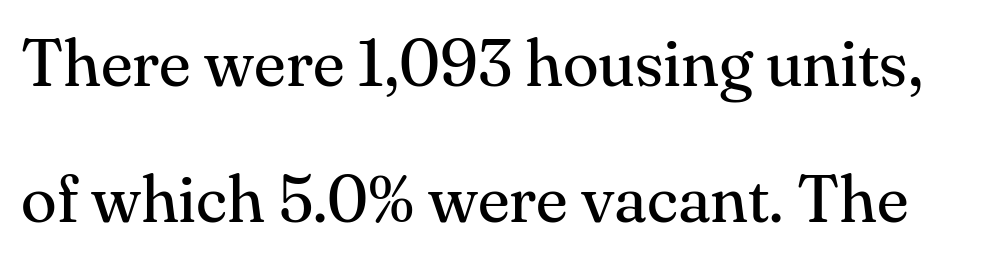
The image shows 66 px regular-weight serif type, upright; set loose line spacing (2.06x), normal letter spacing, not underlined; medium stroke contrast and a small x-height.
